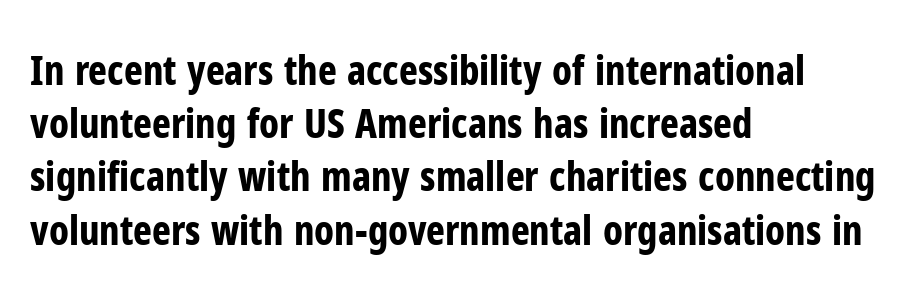
{"serif": "no", "italic": "no", "bold": "yes", "weight": "bold", "width": "condensed", "stroke_contrast": "low", "x_height": "medium", "monospaced": "no", "underline": "no", "align": "left", "line_spacing": "normal", "line_spacing_ratio": 1.33, "letter_spacing": "normal", "letter_spacing_em": 0.0, "glyph_px": 40}
